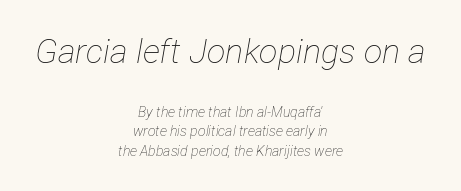
Q: Is the text bold? A: No.
Q: Is the text italic (slanted)? A: Yes, it leans right by about 12 degrees.
Q: Is the text underlined? A: No.
Q: How is the paragraph aligned? A: Centered.
Q: Is the spacing between letters normal or unusually wide? A: Normal.
Q: Is the spacing between lines tight, normal or loose? A: Normal.
Q: Which block of text is set in a larger size, the first (top) or the second (bottom)? A: The first (top) one.
Q: Width (condensed, normal, or wide)? A: Condensed.
Q: Stroke contrast? A: Low.
Q: x-height? A: Medium.
Q: Monospaced? A: No.
